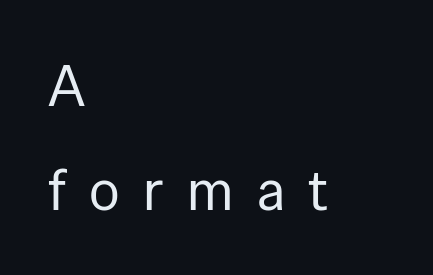
The image shows 57 px regular-weight sans-serif type, upright; set left-aligned, line spacing 1.82x, unusually wide letter spacing (+0.41 em), not underlined; low stroke contrast and a medium x-height.
